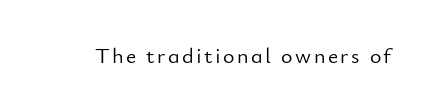
The specimen reads as upright at a glance. The face looks like a standard text weight, possibly lighter. Nobody drew a line under any word here.
